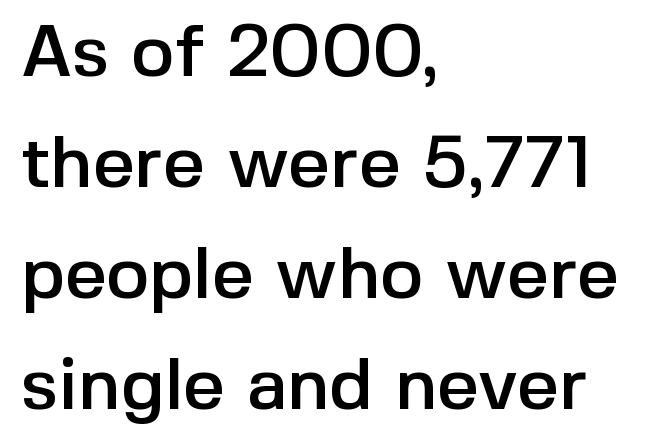
The image shows 73 px sans-serif type, upright; set left-aligned, normal line spacing (1.52x), normal letter spacing, not underlined; a medium x-height.
